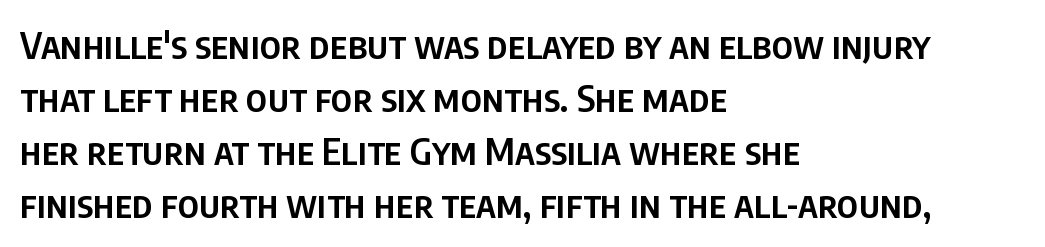
The image shows 37 px semibold, condensed sans-serif type, upright; set left-aligned, normal line spacing (1.43x), normal letter spacing, not underlined; low stroke contrast and a large x-height.
